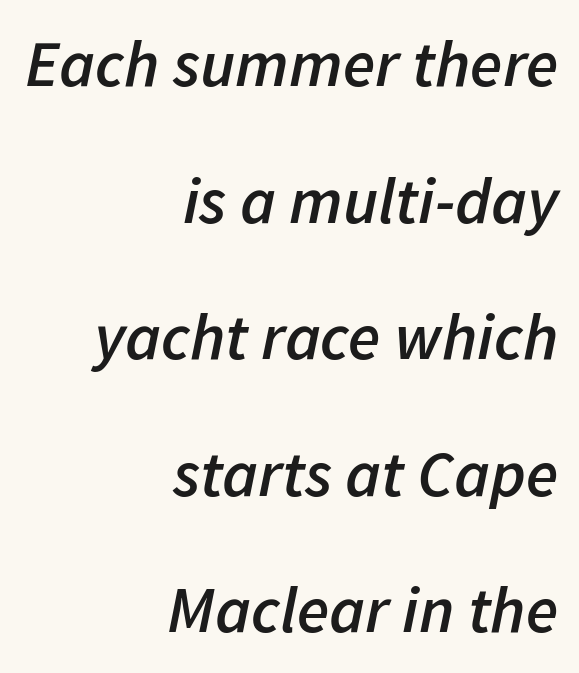
Q: Is the text bold? A: Semi-bold.
Q: Is the text italic (slanted)? A: Yes, it leans right by about 11 degrees.
Q: Is the text underlined? A: No.
Q: How is the paragraph aligned? A: Right-aligned.
Q: Is the spacing between letters normal or unusually wide? A: Normal.
Q: Is the spacing between lines tight, normal or loose? A: Loose.
Q: Width (condensed, normal, or wide)? A: Normal.
Q: Stroke contrast? A: Low.
Q: x-height? A: Medium.
Q: Monospaced? A: No.
